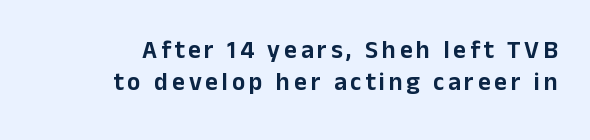
The image shows 25 px text type, upright; set right-aligned, normal line spacing (1.3x), not underlined.
